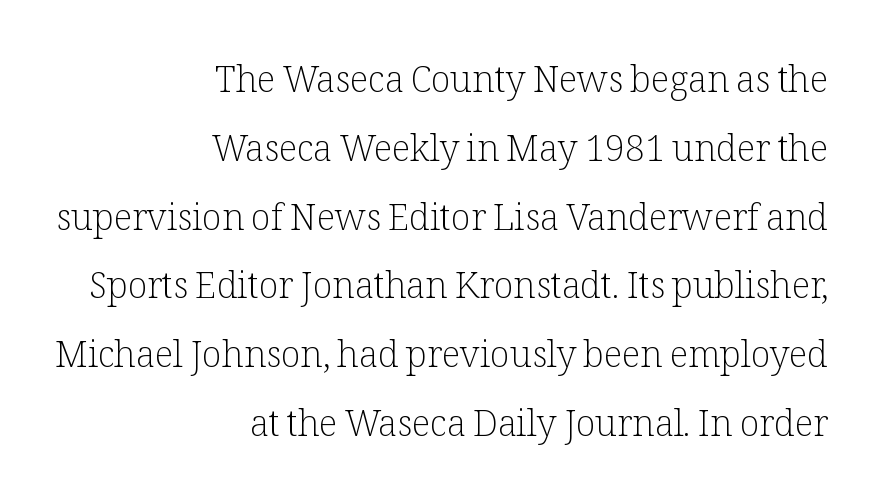
The image shows 36 px light serif type, upright; set right-aligned, loose line spacing (1.91x), normal letter spacing, not underlined; low stroke contrast and a medium x-height.
